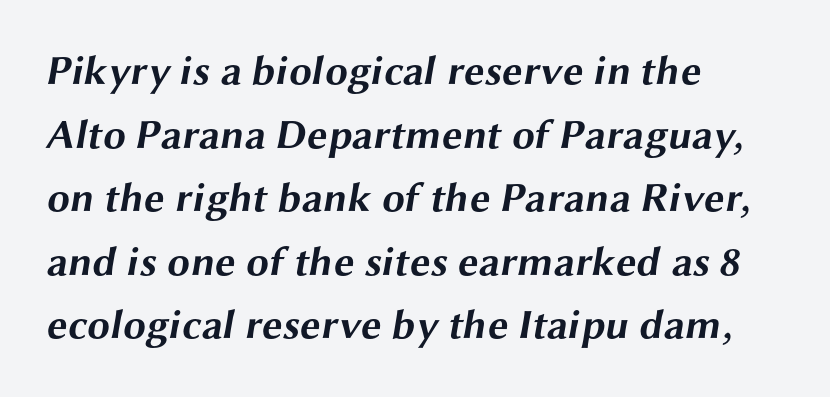
Q: Is the text bold? A: Yes.
Q: Is the typeface a serif or a sans-serif typeface? A: Sans-serif.
Q: Is the text underlined? A: No.
Q: How is the paragraph aligned? A: Left-aligned.
Q: Is the spacing between letters normal or unusually wide? A: Normal.
Q: Is the spacing between lines tight, normal or loose? A: Normal.
Q: Width (condensed, normal, or wide)? A: Wide.
Q: Stroke contrast? A: Medium.
Q: x-height? A: Medium.
Q: Monospaced? A: No.
